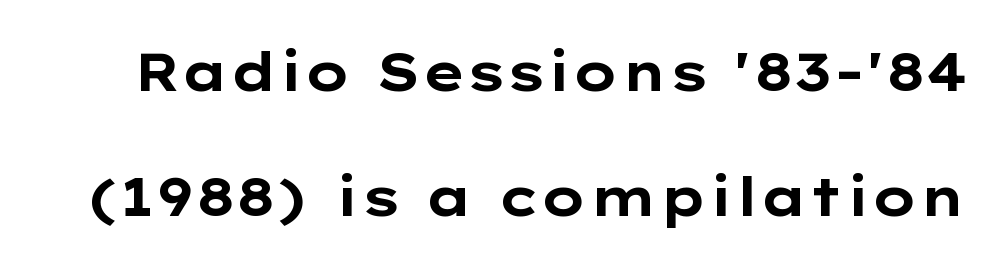
The image shows 53 px bold, wide sans-serif type, upright; set loose line spacing (2.35x), normal letter spacing, not underlined; low stroke contrast and a medium x-height.
